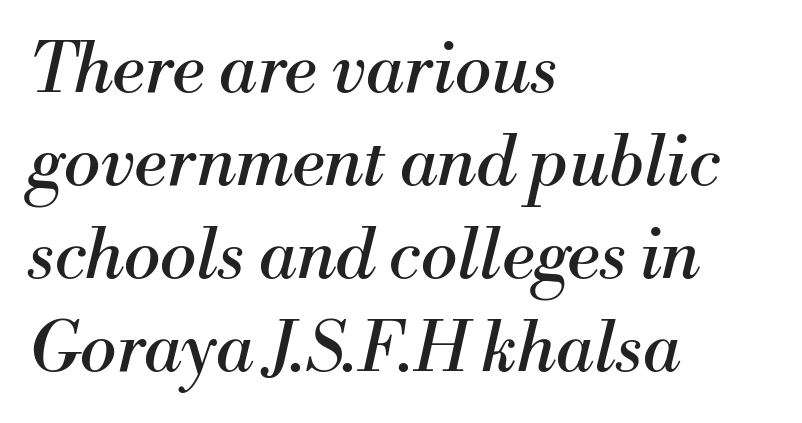
{"serif": "yes", "italic": "yes", "lean": "right", "slant_degrees": 13, "bold": "no", "weight": "regular", "width": "normal", "stroke_contrast": "medium", "x_height": "small", "monospaced": "no", "underline": "no", "align": "left", "line_spacing": "normal", "line_spacing_ratio": 1.35, "letter_spacing": "normal", "letter_spacing_em": 0.0, "glyph_px": 69}
